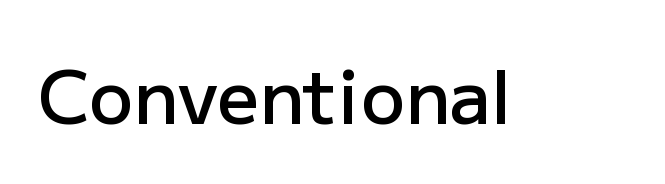
The image shows 74 px semibold sans-serif type, upright; set normal letter spacing, not underlined; low stroke contrast and a medium x-height.
